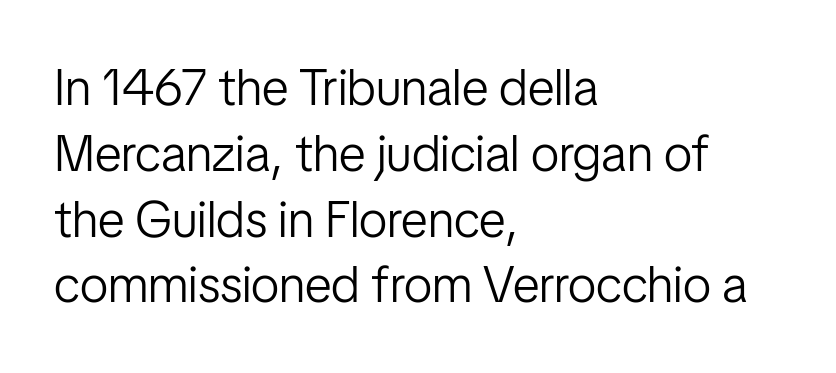
Q: Is the text bold? A: No.
Q: Is the text italic (slanted)? A: No, it is upright.
Q: Is the typeface a serif or a sans-serif typeface? A: Sans-serif.
Q: Is the text underlined? A: No.
Q: How is the paragraph aligned? A: Left-aligned.
Q: Is the spacing between letters normal or unusually wide? A: Normal.
Q: Is the spacing between lines tight, normal or loose? A: Normal.
Q: Width (condensed, normal, or wide)? A: Condensed.
Q: Stroke contrast? A: Low.
Q: x-height? A: Medium.
Q: Monospaced? A: No.
